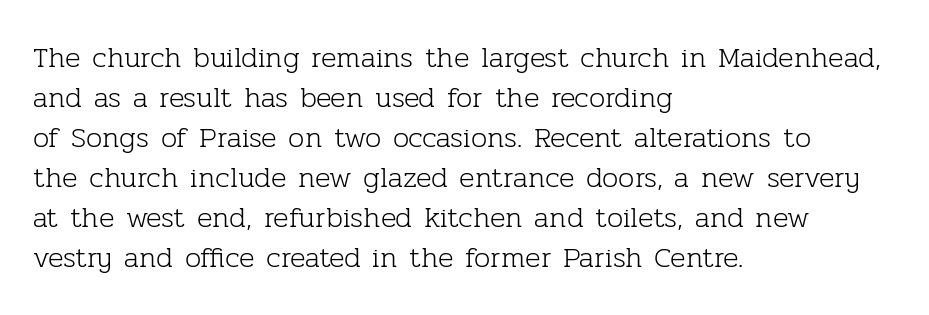
What kind of face is this? One with serifs. The foot of each line stays bare and open. This sample has the flowing, uneven cadence of proportional lettering. The lettering holds an erect, upright posture throughout. Heaviness? Minimal to ordinary, like unemphasized prose. The rows are spaced the way most documents space them.
